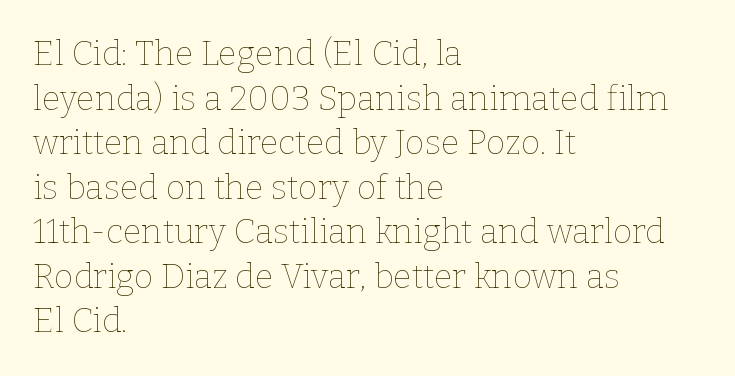
This sample uses plain, unmodified letter spacing. The strip under each line holds only bare page. Vertical spacing — default. The lettering holds an erect, upright posture throughout. The letterforms sit at book weight or below. These lines are rendered in a variable-pitch font.
